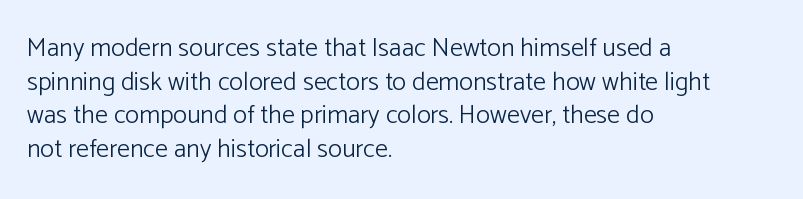
Q: Is the text bold? A: No.
Q: Is the text italic (slanted)? A: No, it is upright.
Q: Is the text underlined? A: No.
Q: How is the paragraph aligned? A: Left-aligned.
Q: Is the spacing between letters normal or unusually wide? A: Normal.
Q: Is the spacing between lines tight, normal or loose? A: Normal.
